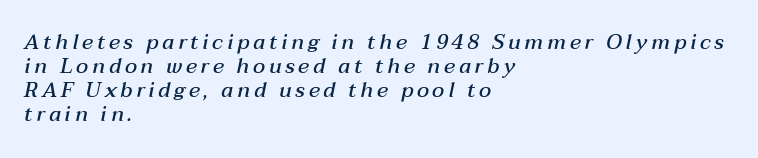
{"italic": "yes", "lean": "right", "slant_degrees": 12, "bold": "semi", "underline": "no", "align": "left", "line_spacing": "tight", "line_spacing_ratio": 1.15, "glyph_px": 21}
